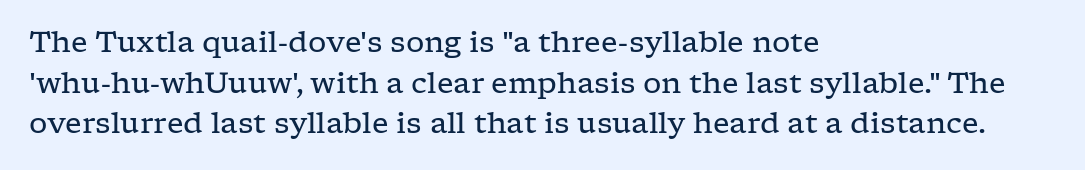
The designer went with a serif here, giving each stem small feet. Here the designer chose a conventional face with non-uniform glyph widths. Just letters on the line, the space beneath them empty. Unbolded letterforms with no extra heft. Is there much room between lines? A standard amount, neither cramped nor airy.
